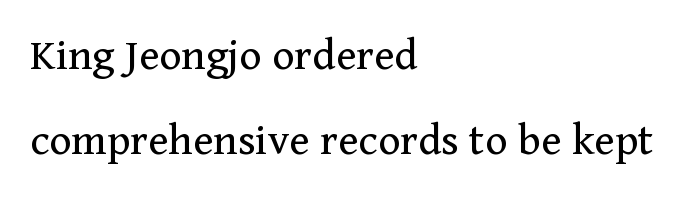
{"serif": "yes", "italic": "no", "bold": "no", "weight": "regular", "width": "normal", "stroke_contrast": "medium", "x_height": "medium", "monospaced": "no", "underline": "no", "align": "left", "line_spacing_ratio": 1.81, "letter_spacing": "normal", "letter_spacing_em": 0.0, "glyph_px": 47}
